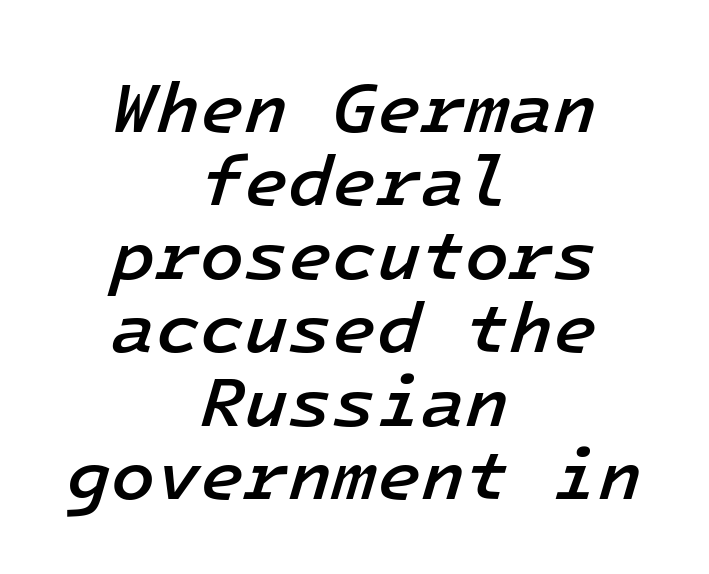
Q: Is the text bold? A: Semi-bold.
Q: Is the text italic (slanted)? A: Yes, it leans right by about 16 degrees.
Q: Is the text underlined? A: No.
Q: How is the paragraph aligned? A: Centered.
Q: Is the spacing between letters normal or unusually wide? A: Normal.
Q: Is the spacing between lines tight, normal or loose? A: Tight.
Q: Width (condensed, normal, or wide)? A: Normal.
Q: Stroke contrast? A: Low.
Q: x-height? A: Medium.
Q: Monospaced? A: Yes.
